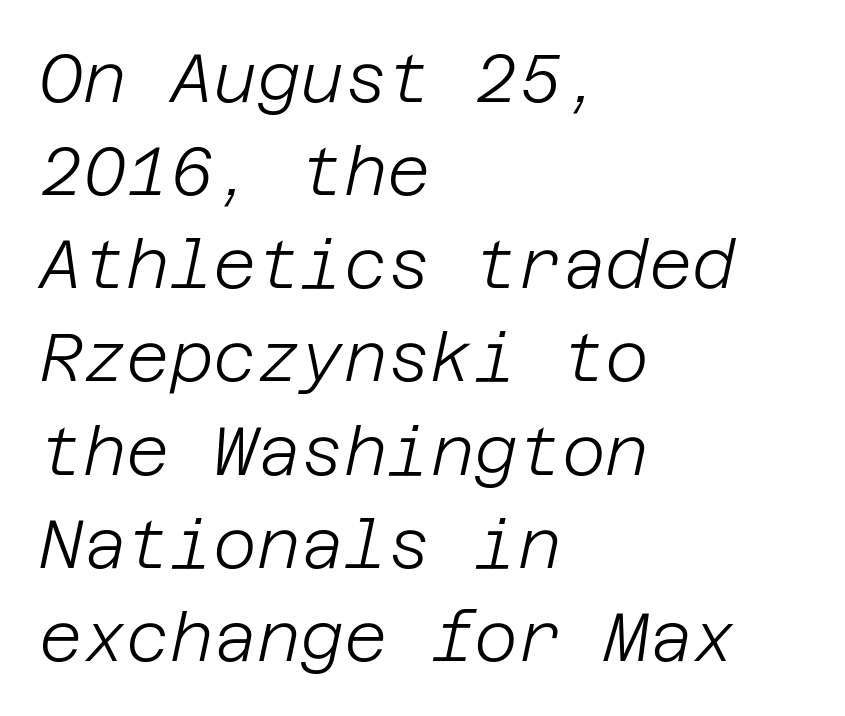
The image shows 67 px light type, italic (leaning right); set left-aligned, normal line spacing (1.39x), normal letter spacing, not underlined; low stroke contrast and a large x-height.
